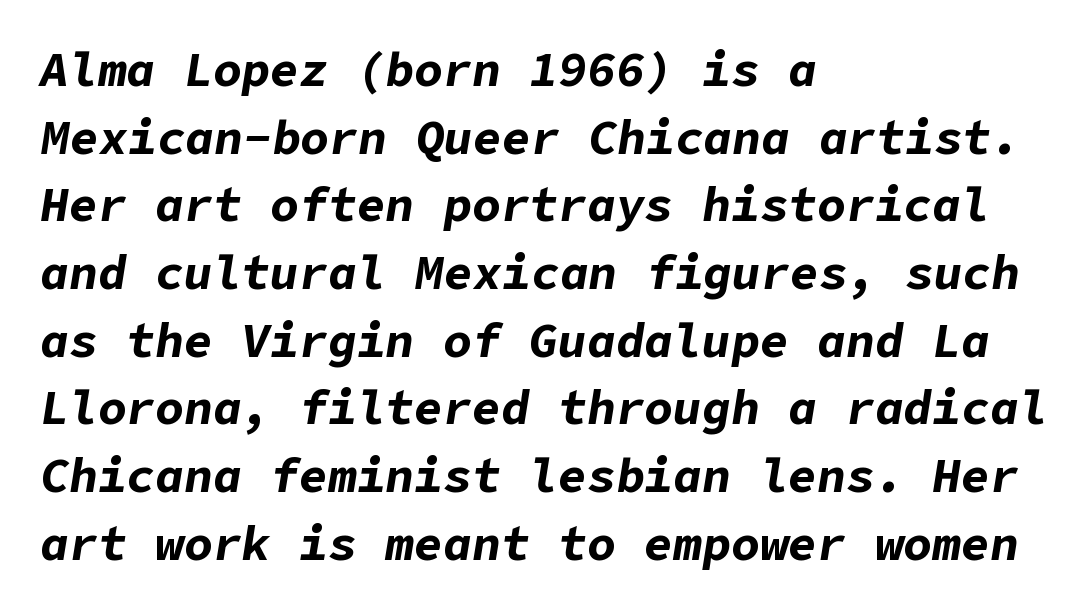
Q: Is the text bold? A: Yes.
Q: Is the text italic (slanted)? A: Yes, it leans right by about 9 degrees.
Q: Is the text underlined? A: No.
Q: How is the paragraph aligned? A: Left-aligned.
Q: Is the spacing between letters normal or unusually wide? A: Normal.
Q: Is the spacing between lines tight, normal or loose? A: Normal.
Q: Width (condensed, normal, or wide)? A: Normal.
Q: Stroke contrast? A: Low.
Q: x-height? A: Medium.
